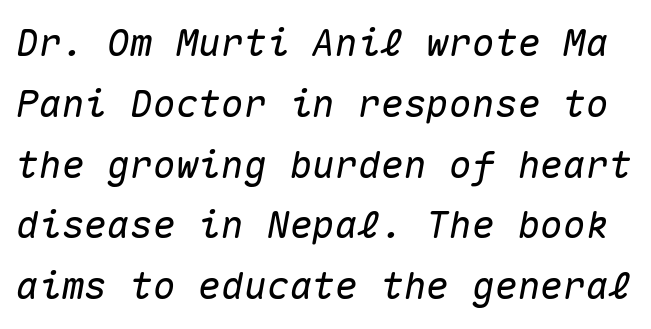
Look at the tracking — it's just the regular setting, nothing added. Unmarked baselines from the first word to the last. A normal amount of white space separates one row of letters from the next. Observe the lean: these are italic letterforms. Every character here occupies the same horizontal width, giving the sample a typewriter-like rhythm.
